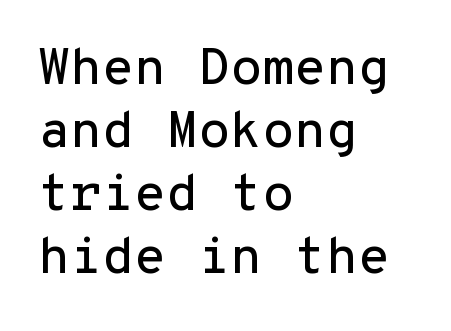
The passage shown is typed in a monospace face where columns stay perfectly aligned. This sample uses a sans-serif face. No italicization has been applied; the sample stays upright. All the whitespace from short lines collects on the right. The gaps between neighbouring characters are ordinary and unremarkable. Each row of text sits above clean, open space.
